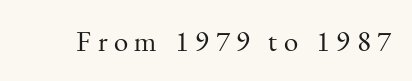
The image shows 29 px regular-weight serif type, upright; set unusually wide letter spacing (+0.22 em), not underlined; medium stroke contrast and a small x-height.
